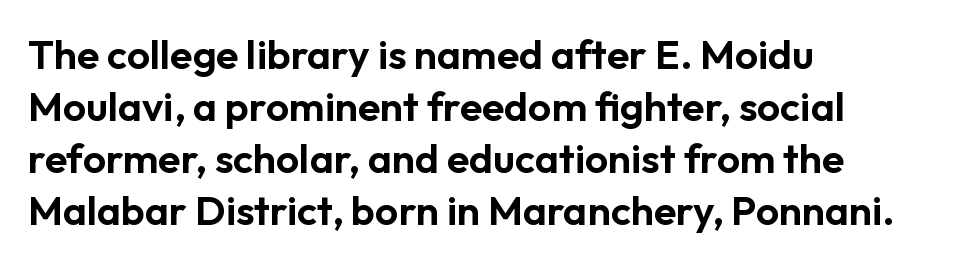
Lines of text with bare space underneath. Spacing verdict: proportional, widths tailored to each character. What's the leading like? Ordinary, nothing unusual. The font family rendered here belongs to the sans-serif group. Does the copy run flush right? No — it runs flush left.
